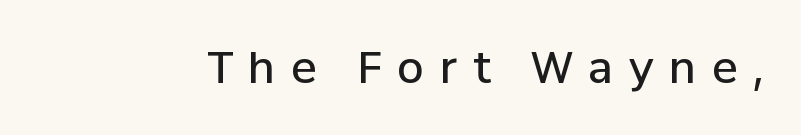
The image shows 43 px semibold sans-serif type, upright; set unusually wide letter spacing (+0.36 em), not underlined; low stroke contrast and a medium x-height.
